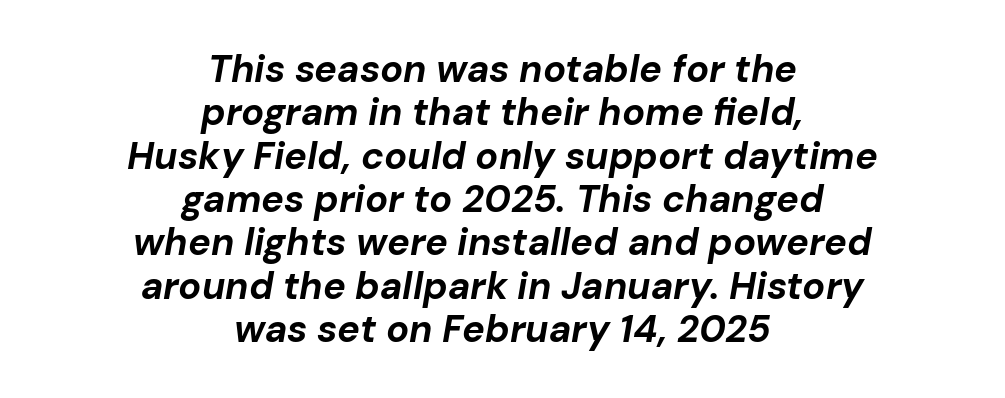
{"italic": "yes", "lean": "right", "slant_degrees": 10, "bold": "yes", "weight": "bold", "width": "normal", "stroke_contrast": "low", "x_height": "medium", "monospaced": "no", "underline": "no", "align": "center", "line_spacing": "tight", "line_spacing_ratio": 1.14, "letter_spacing": "normal", "letter_spacing_em": 0.0, "glyph_px": 38}
